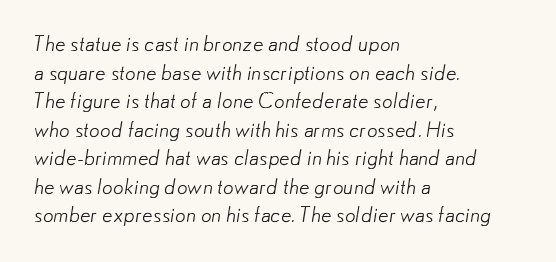
The image shows 21 px text type; set left-aligned, normal line spacing (1.36x), normal letter spacing, not underlined.
